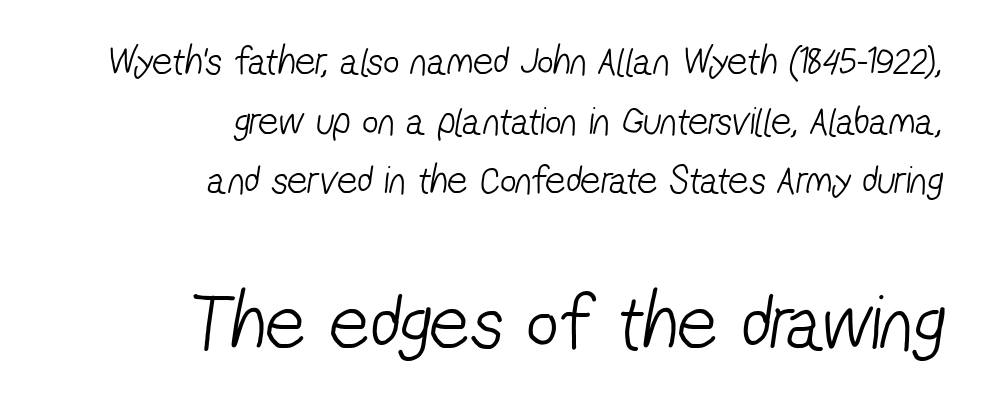
The image shows 79 px light, condensed sans-serif type; set right-aligned, normal line spacing (1.49x), normal letter spacing, not underlined; the second (bottom) block is 1.98x larger; low stroke contrast and a medium x-height.
